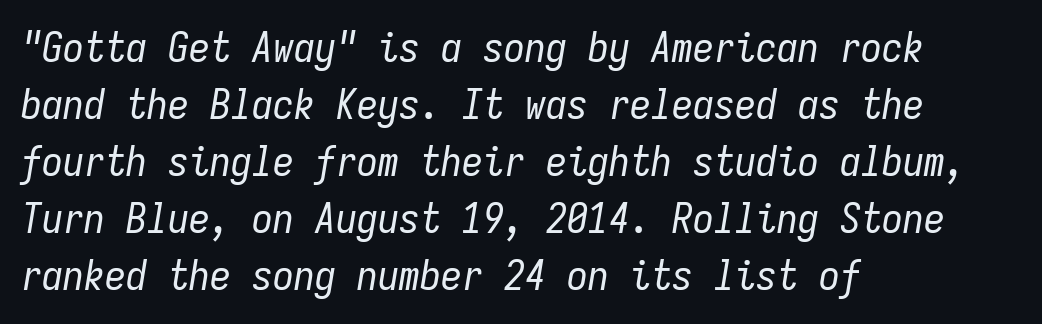
Do the characters align in a grid? Yes, the font is monospaced. The weight would be labelled regular, book, light, or lighter still. Inter-character spacing is left at the font's built-in metrics. Only glyphs here, with clear space below each row. Characters are canted at an angle relative to the baseline's perpendicular. These lines are set flush left with a ragged right edge.
